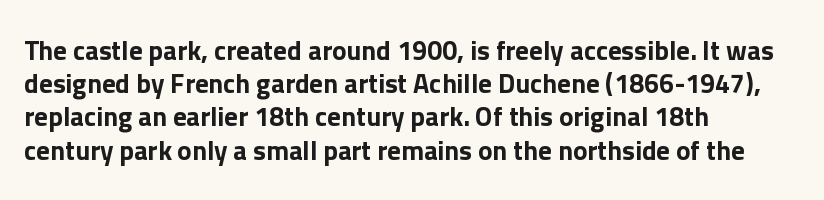
{"italic": "no", "underline": "no", "align": "left", "line_spacing_ratio": 1.23, "letter_spacing": "normal", "letter_spacing_em": 0.0, "glyph_px": 27}
